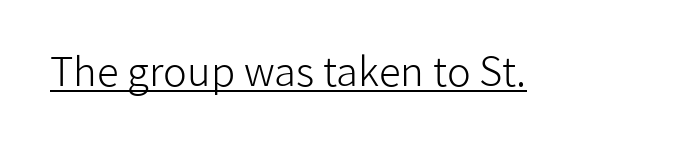
Q: Is the text bold? A: No.
Q: Is the text italic (slanted)? A: No, it is upright.
Q: Is the typeface a serif or a sans-serif typeface? A: Sans-serif.
Q: Is the text underlined? A: Yes.
Q: Is the spacing between letters normal or unusually wide? A: Normal.
Q: Width (condensed, normal, or wide)? A: Normal.
Q: Stroke contrast? A: Low.
Q: x-height? A: Medium.
Q: Monospaced? A: No.
